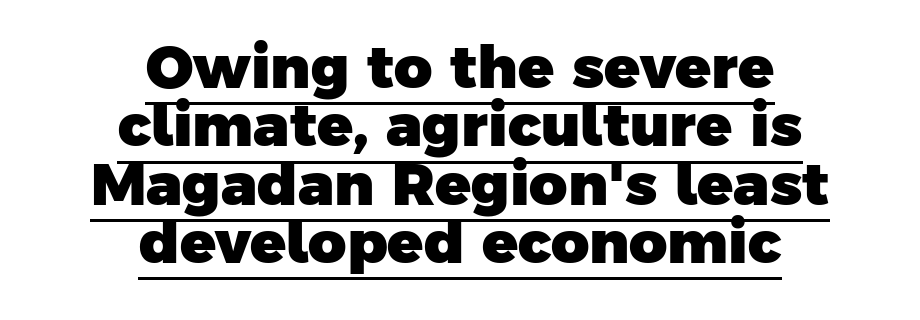
The image shows 59 px heavy sans-serif type; set centered, tight line spacing (0.99x), normal letter spacing, underlined; low stroke contrast and a medium x-height.
